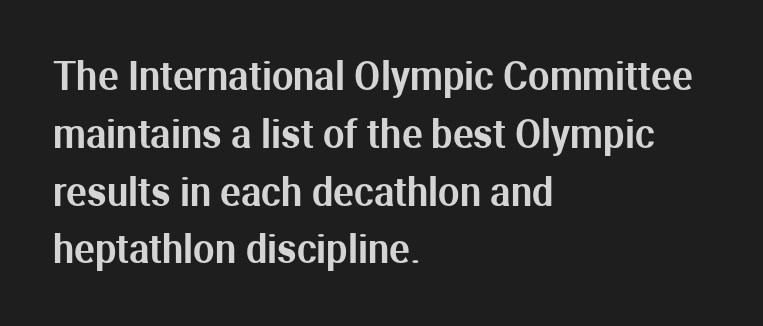
The image shows 38 px sans-serif type, upright; set left-aligned, normal line spacing (1.52x), normal letter spacing, not underlined; medium stroke contrast and a medium x-height.
